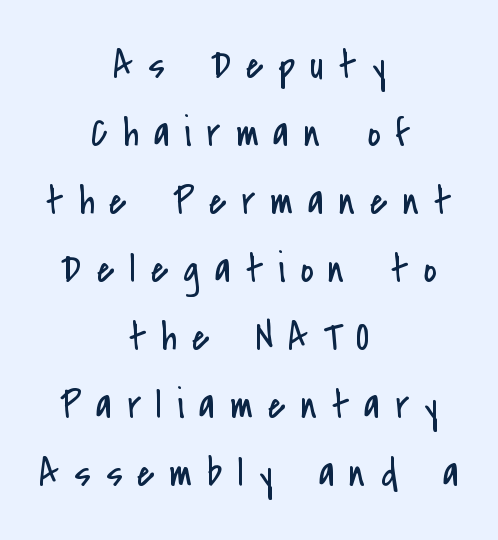
The image shows 40 px regular-weight, condensed sans-serif type, upright; set centered, normal line spacing (1.7x), unusually wide letter spacing (+0.38 em), not underlined; low stroke contrast and a small x-height.
